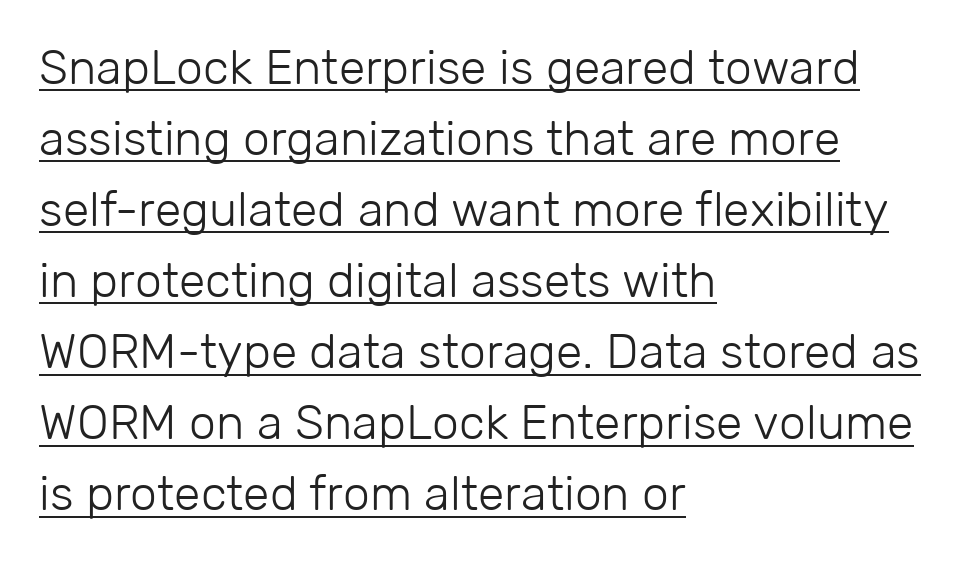
Do the characters align in a grid? No, the font is proportional. The rendering shows plain stroke endings on the letterforms — a sans-serif design. Posture: upright roman. No heavy texture on the line: the type isn't bold.
